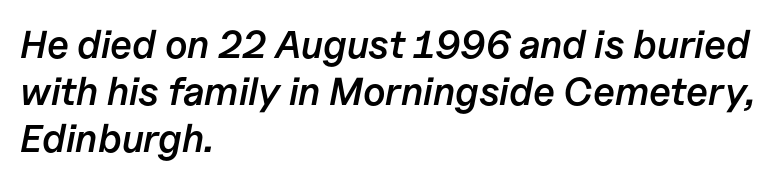
{"italic": "yes", "lean": "right", "slant_degrees": 11, "bold": "semi", "weight": "semibold", "width": "normal", "stroke_contrast": "low", "x_height": "medium", "monospaced": "no", "underline": "no", "align": "left", "line_spacing_ratio": 1.2, "letter_spacing": "normal", "letter_spacing_em": 0.0, "glyph_px": 39}
